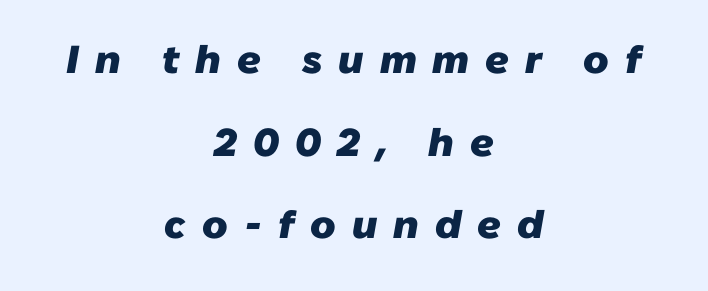
Q: Is the text bold? A: Yes.
Q: Is the typeface a serif or a sans-serif typeface? A: Sans-serif.
Q: Is the text underlined? A: No.
Q: How is the paragraph aligned? A: Centered.
Q: Is the spacing between letters normal or unusually wide? A: Unusually wide.
Q: Is the spacing between lines tight, normal or loose? A: Loose.
Q: Width (condensed, normal, or wide)? A: Normal.
Q: Stroke contrast? A: Low.
Q: x-height? A: Medium.
Q: Monospaced? A: No.
